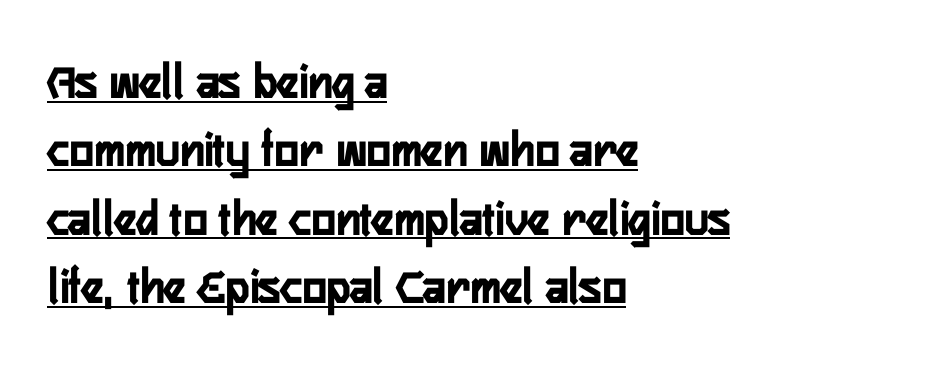
Note: no serifs on the glyphs. Notice how thick the strokes are: this is what a full bold looks like. The line-height multiplier appears to be the usual default. Line starts are locked; line ends wander. No italicization has been applied; the sample stays upright.
